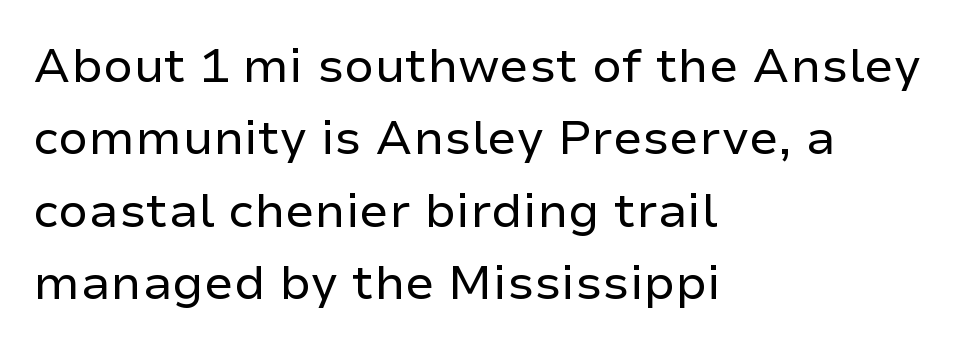
The image shows 48 px regular-weight sans-serif type, upright; set left-aligned, normal line spacing (1.51x), normal letter spacing, not underlined; low stroke contrast and a medium x-height.
